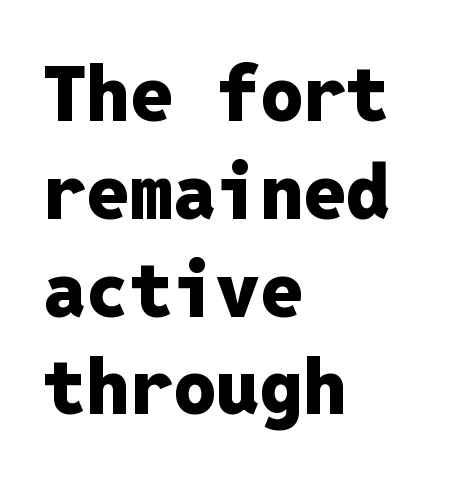
Summary of vertical rhythm: regular, with standard interline spacing. The string is rendered with underlining switched off. These lines are set flush left with a ragged right edge. Regarding serifs, this sample does without them. Every character here occupies the same horizontal width, giving the sample a typewriter-like rhythm. The letters are bold, with thick, heavy strokes.
